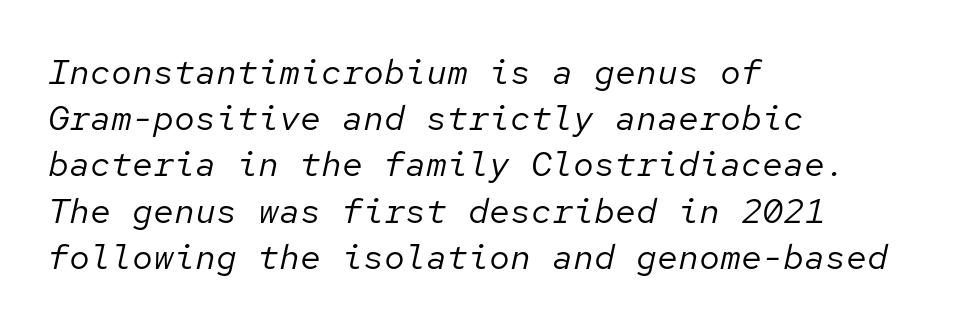
The image shows 35 px regular-weight type, italic (leaning right), monospaced; set left-aligned, normal line spacing (1.32x), normal letter spacing, not underlined; low stroke contrast and a medium x-height.
